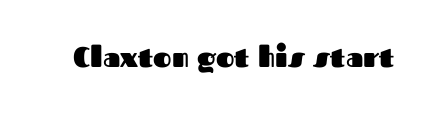
The image shows 28 px heavy sans-serif type, upright; set normal letter spacing, not underlined; medium stroke contrast and a medium x-height.
